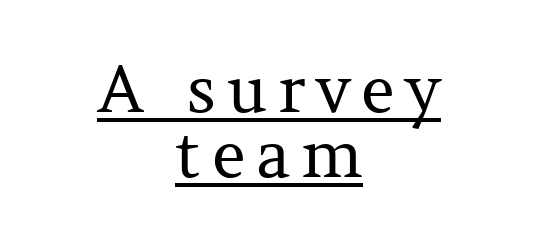
If you measured baseline to baseline, you'd find a short distance. These characters rest on top of a visible drawn line. These glyphs show unthickened strokes, regular width or finer. The passage shown is typeset with a serif family. The rendering uses natural spacing where letterforms have individual widths. Caption: multi-line text, centered on the measure.
